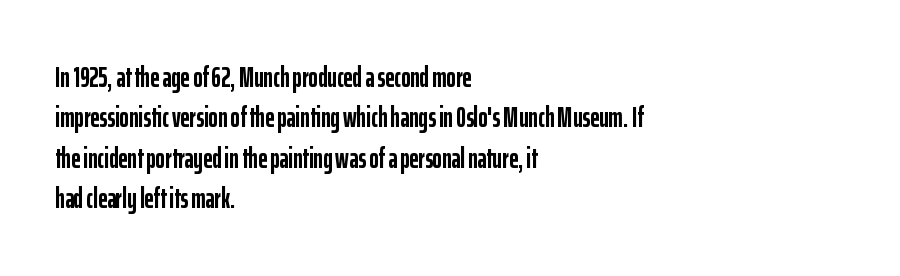
Q: Is the text bold? A: Yes.
Q: Is the text italic (slanted)? A: No, it is upright.
Q: Is the typeface a serif or a sans-serif typeface? A: Sans-serif.
Q: Is the text underlined? A: No.
Q: How is the paragraph aligned? A: Left-aligned.
Q: Is the spacing between letters normal or unusually wide? A: Normal.
Q: Is the spacing between lines tight, normal or loose? A: Normal.
Q: Width (condensed, normal, or wide)? A: Condensed.
Q: Stroke contrast? A: Low.
Q: x-height? A: Medium.
Q: Monospaced? A: No.
